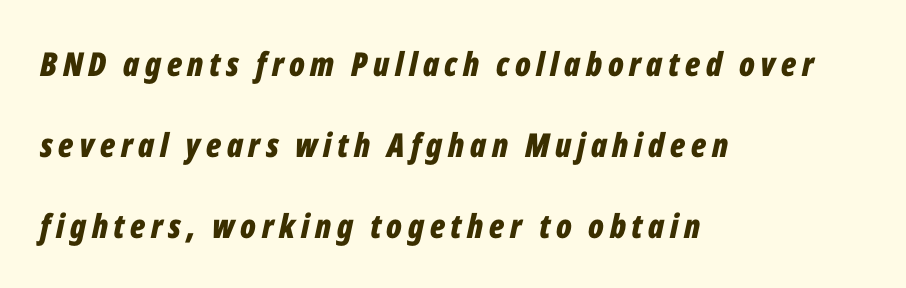
The image shows 33 px bold, condensed type, italic (leaning right); set left-aligned, loose line spacing (2.45x), not underlined; low stroke contrast and a medium x-height.
